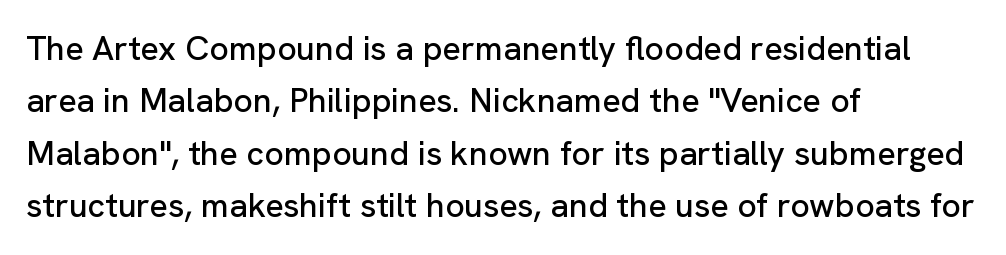
Note the varied advance widths — an 'i' is clearly narrower than an 'm'. Notice how the stems are strictly vertical — no italics here. Descender tails drop into unmarked territory. The designer left line spacing at the default. What stands out about the letter spacing? Nothing — it is the standard amount. Typeset ragged right — the left edge is the straight one.
